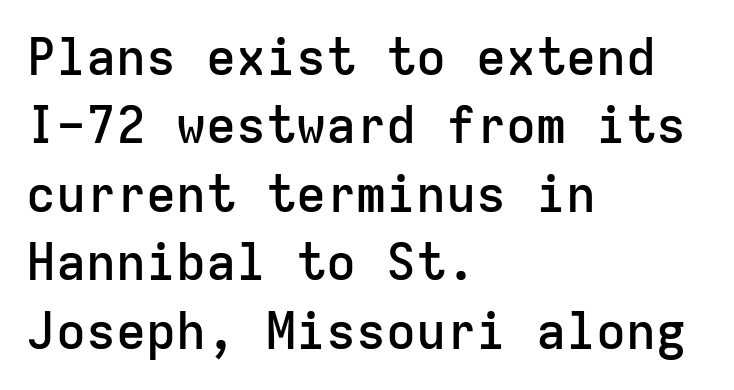
{"serif": "no", "italic": "no", "bold": "semi", "weight": "semibold", "width": "normal", "stroke_contrast": "low", "x_height": "medium", "monospaced": "yes", "underline": "no", "align": "left", "line_spacing": "normal", "line_spacing_ratio": 1.37, "letter_spacing": "normal", "letter_spacing_em": 0.0, "glyph_px": 50}
